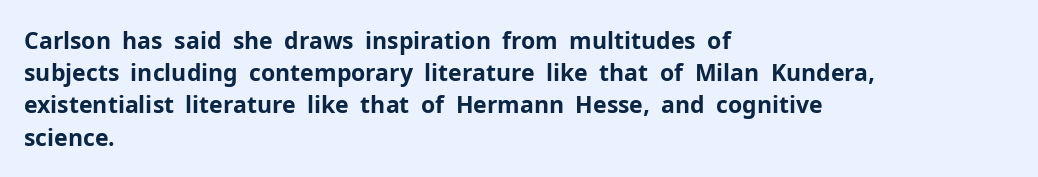
Teacher's note: observe the even left margin — that is flush-left alignment. Tracking here is standard; glyphs follow each other at the usual distance. Horizontal bands of white between lines are of average thickness. Is the type bold? Yes — the strokes are clearly thick and heavy. This is the regular roman posture of the typeface.
